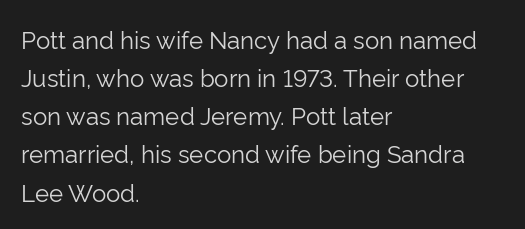
The image shows 24 px text type, upright; set left-aligned, normal line spacing (1.59x), normal letter spacing, not underlined.
